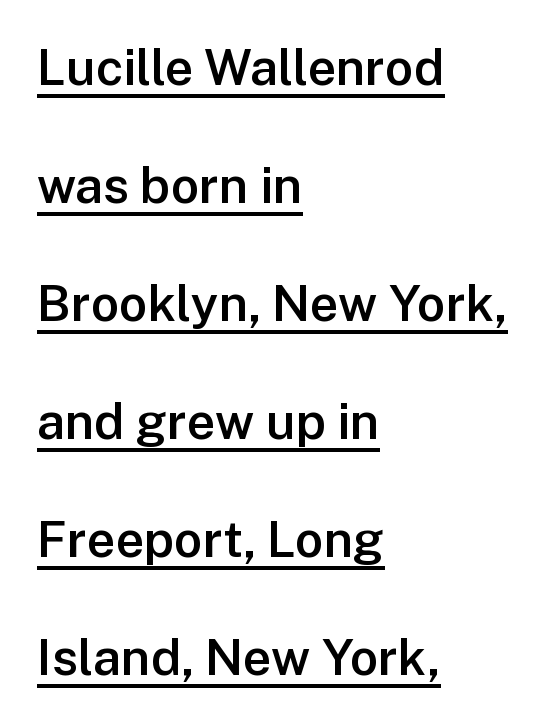
Q: Is the text bold? A: Semi-bold.
Q: Is the text italic (slanted)? A: No, it is upright.
Q: Is the typeface a serif or a sans-serif typeface? A: Sans-serif.
Q: Is the text underlined? A: Yes.
Q: How is the paragraph aligned? A: Left-aligned.
Q: Is the spacing between letters normal or unusually wide? A: Normal.
Q: Is the spacing between lines tight, normal or loose? A: Loose.
Q: Width (condensed, normal, or wide)? A: Normal.
Q: Stroke contrast? A: Low.
Q: x-height? A: Medium.
Q: Monospaced? A: No.
